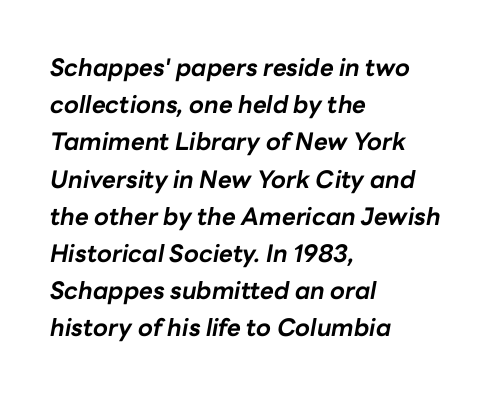
The image shows 24 px bold type, italic (leaning right); set left-aligned, normal line spacing (1.55x), normal letter spacing, not underlined.
